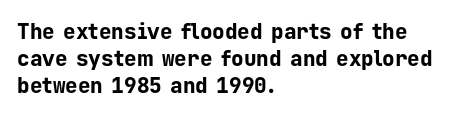
Q: Is the text bold? A: Yes.
Q: Is the text italic (slanted)? A: No, it is upright.
Q: Is the text underlined? A: No.
Q: How is the paragraph aligned? A: Left-aligned.
Q: Is the spacing between letters normal or unusually wide? A: Normal.
Q: Is the spacing between lines tight, normal or loose? A: Normal.
